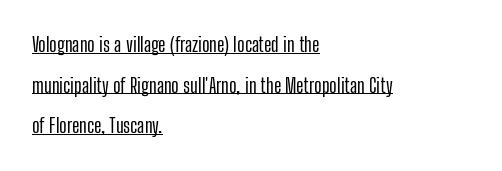
Each line starts at the same left margin while the right side varies. It's the straight-up-and-down kind of type. A typographer would call this underscored text. Does extra space separate the letters? No, they use regular spacing.
